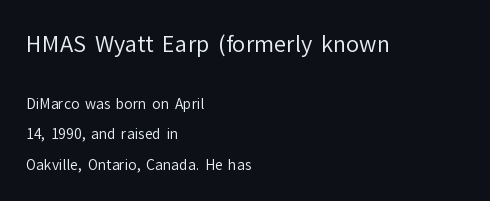
Q: Is the text bold? A: No.
Q: Is the text italic (slanted)? A: No, it is upright.
Q: Is the text underlined? A: No.
Q: How is the paragraph aligned? A: Left-aligned.
Q: Is the spacing between letters normal or unusually wide? A: Normal.
Q: Is the spacing between lines tight, normal or loose? A: Loose.
Q: Which block of text is set in a larger size, the first (top) or the second (bottom)? A: The first (top) one.
